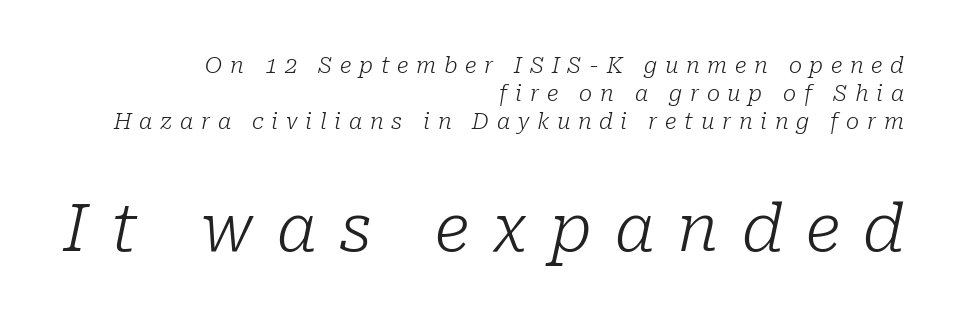
The image shows 66 px light serif type, italic (leaning right); set right-aligned, normal line spacing (1.27x), unusually wide letter spacing (+0.35 em), not underlined; the second (bottom) block is 3.0x larger; low stroke contrast and a medium x-height.
